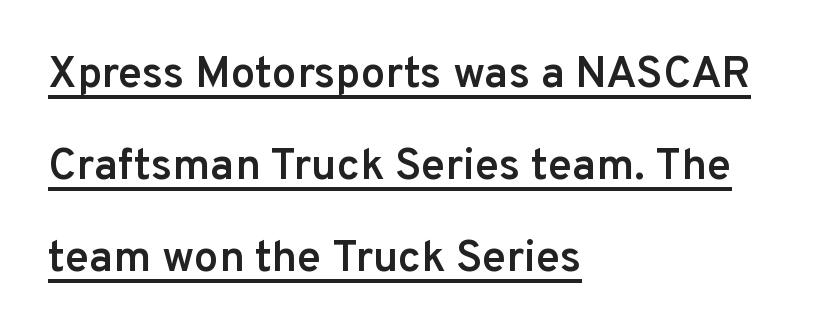
{"serif": "no", "italic": "no", "bold": "semi", "weight": "semibold", "width": "normal", "stroke_contrast": "low", "x_height": "medium", "monospaced": "no", "underline": "yes", "align": "left", "line_spacing": "loose", "line_spacing_ratio": 2.09, "letter_spacing": "normal", "letter_spacing_em": 0.0, "glyph_px": 44}
